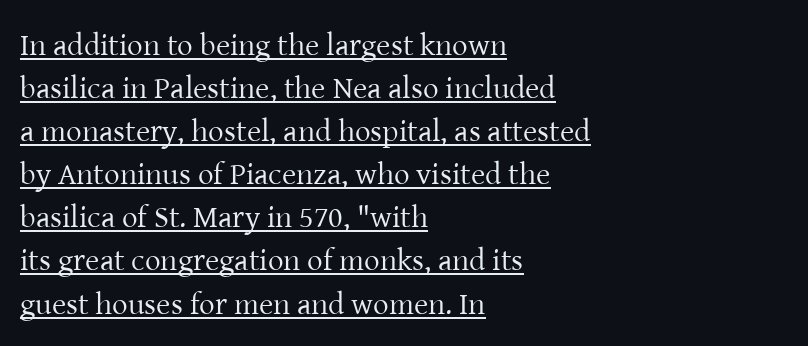
Q: Is the text bold? A: No.
Q: Is the text italic (slanted)? A: No, it is upright.
Q: Is the typeface a serif or a sans-serif typeface? A: Serif.
Q: Is the text underlined? A: Yes.
Q: How is the paragraph aligned? A: Left-aligned.
Q: Is the spacing between letters normal or unusually wide? A: Normal.
Q: Is the spacing between lines tight, normal or loose? A: Normal.
Q: Width (condensed, normal, or wide)? A: Normal.
Q: Stroke contrast? A: Low.
Q: x-height? A: Medium.
Q: Monospaced? A: No.
